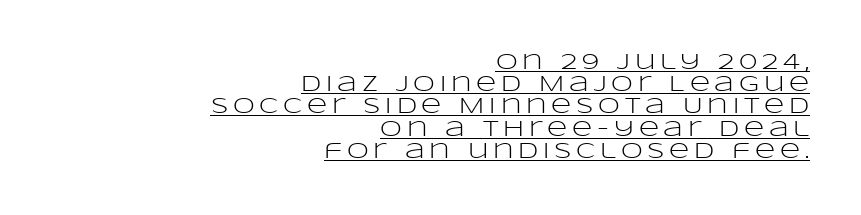
Q: Is the text bold? A: No.
Q: Is the text italic (slanted)? A: No, it is upright.
Q: Is the text underlined? A: Yes.
Q: How is the paragraph aligned? A: Right-aligned.
Q: Is the spacing between letters normal or unusually wide? A: Unusually wide.
Q: Is the spacing between lines tight, normal or loose? A: Tight.
